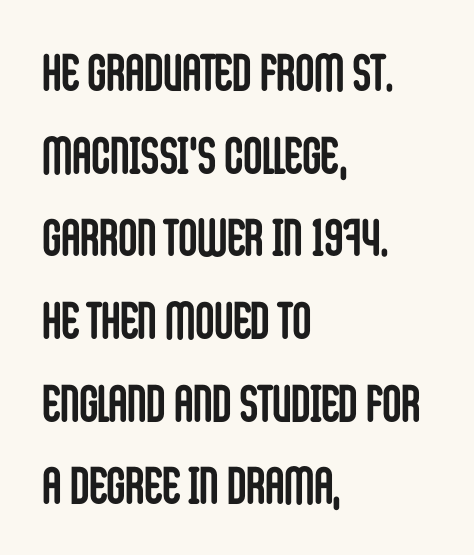
{"serif": "no", "italic": "no", "bold": "yes", "weight": "semibold", "width": "condensed", "stroke_contrast": "low", "x_height": "large", "monospaced": "no", "underline": "no", "align": "left", "line_spacing": "normal", "line_spacing_ratio": 1.59, "letter_spacing": "normal", "letter_spacing_em": 0.0, "glyph_px": 52}
